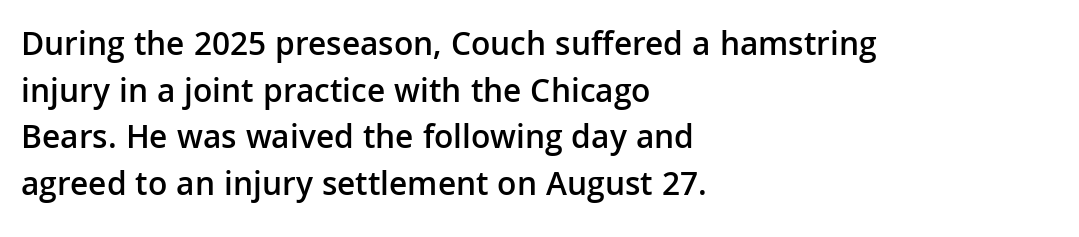
Q: Is the text bold? A: Semi-bold.
Q: Is the text italic (slanted)? A: No, it is upright.
Q: Is the typeface a serif or a sans-serif typeface? A: Sans-serif.
Q: Is the text underlined? A: No.
Q: How is the paragraph aligned? A: Left-aligned.
Q: Is the spacing between letters normal or unusually wide? A: Normal.
Q: Is the spacing between lines tight, normal or loose? A: Normal.
Q: Width (condensed, normal, or wide)? A: Normal.
Q: Stroke contrast? A: Low.
Q: x-height? A: Medium.
Q: Monospaced? A: No.
